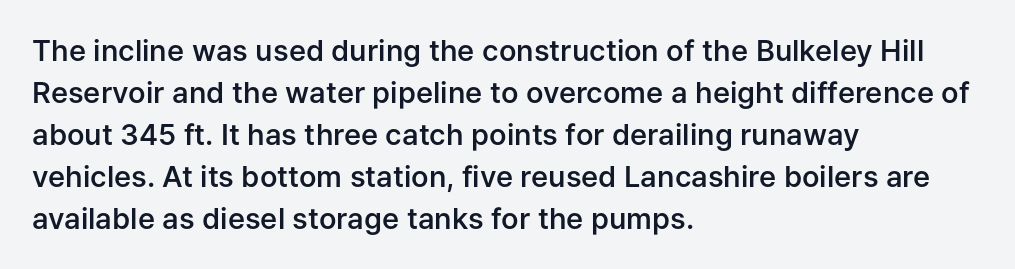
How heavy is the stroke? Medium-heavy — a semibold, shy of bold. Each word holds together tightly as a unit, with standard inter-letter gaps. The letters stand straight up with perfectly vertical stems. Horizontal bands of white between lines are of average thickness.
